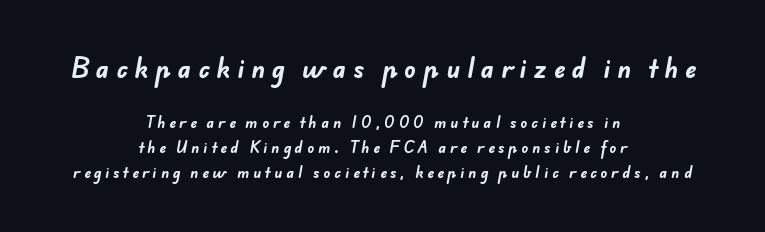
The image shows 24 px bold type; set centered, line spacing 1.78x, unusually wide letter spacing (+0.28 em), not underlined; the first (top) block is 1.71x larger.
